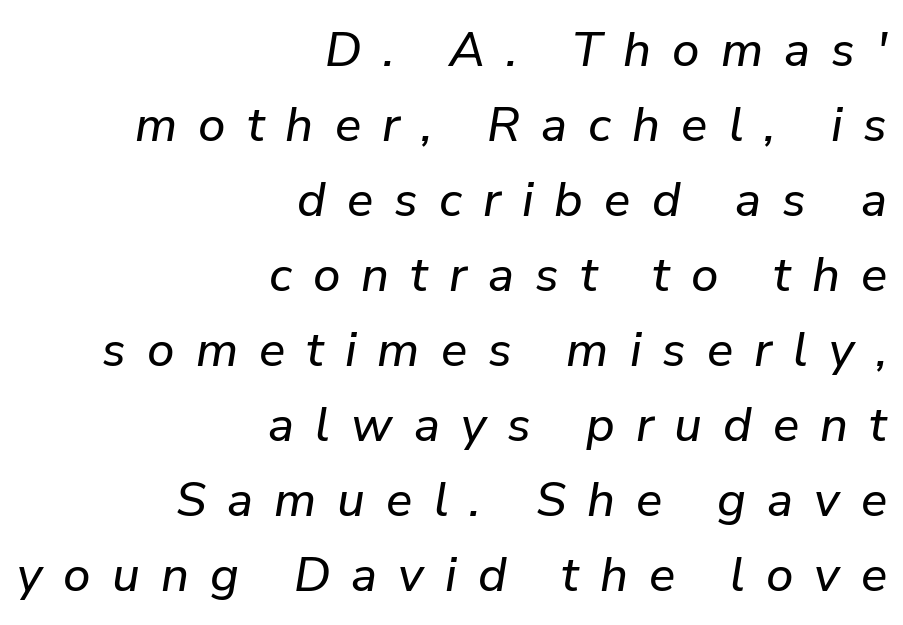
Italic? Definitely — the glyphs are oblique. This block has exactly the height ordinary leading produces. Alignment: flush right. Compared with typical body copy, the letter spacing here is much looser. Letters rest on an invisible, unmarked baseline. The rendering uses natural spacing where letterforms have individual widths.
